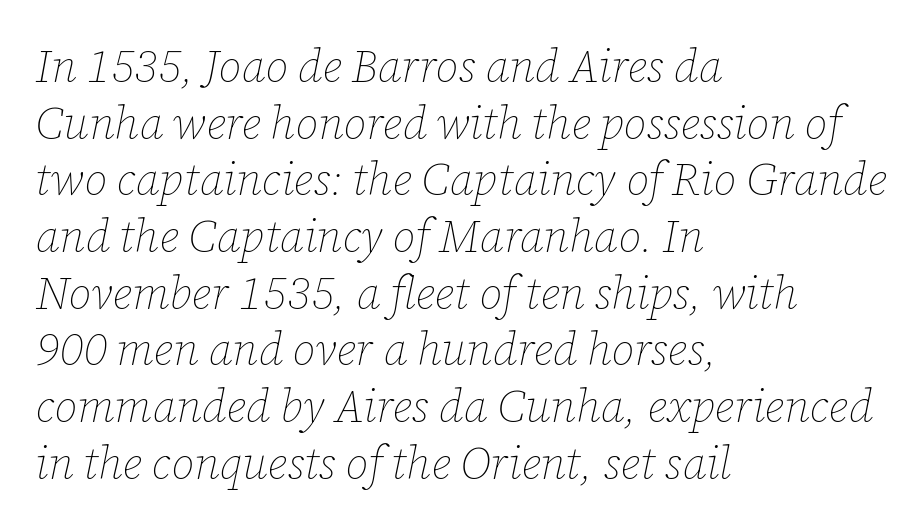
The text carries the slant typical of an italic or oblique font. This rendering leaves character spacing at its baseline value. Underlining? Definitely not there. Evenly set lines give the paragraph a standard silhouette. This sample is left-justified, so line endings fall wherever the words run out. Vertical stems look standard width or narrower in stroke.
